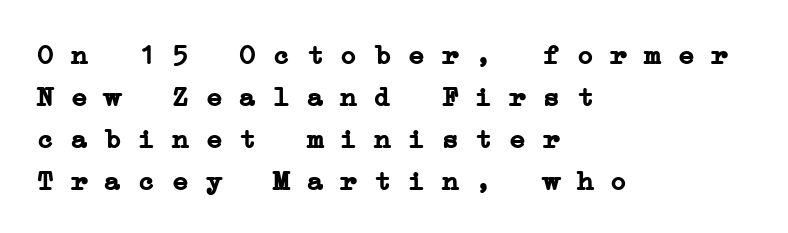
The image shows 28 px semibold, wide serif type, monospaced; set left-aligned, normal line spacing (1.5x), normal letter spacing, not underlined; low stroke contrast and a medium x-height.
